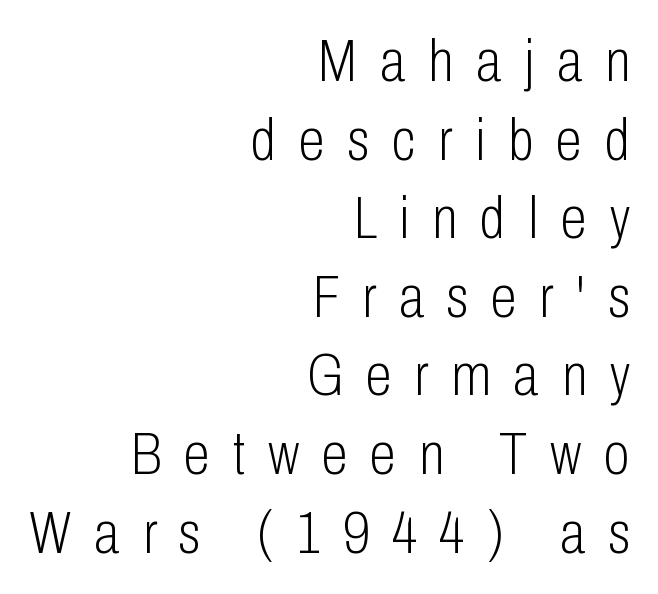
Q: Is the text bold? A: No.
Q: Is the text italic (slanted)? A: No, it is upright.
Q: Is the typeface a serif or a sans-serif typeface? A: Sans-serif.
Q: Is the text underlined? A: No.
Q: How is the paragraph aligned? A: Right-aligned.
Q: Is the spacing between letters normal or unusually wide? A: Unusually wide.
Q: Is the spacing between lines tight, normal or loose? A: Normal.
Q: Width (condensed, normal, or wide)? A: Condensed.
Q: Stroke contrast? A: Low.
Q: x-height? A: Medium.
Q: Monospaced? A: No.
